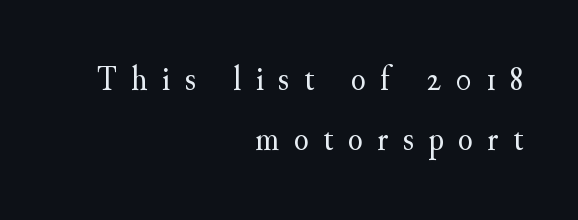
{"serif": "yes", "italic": "no", "bold": "no", "weight": "regular", "width": "normal", "stroke_contrast": "medium", "x_height": "small", "monospaced": "no", "underline": "no", "align": "right", "line_spacing_ratio": 1.76, "letter_spacing": "wide", "letter_spacing_em": 0.43, "glyph_px": 34}
